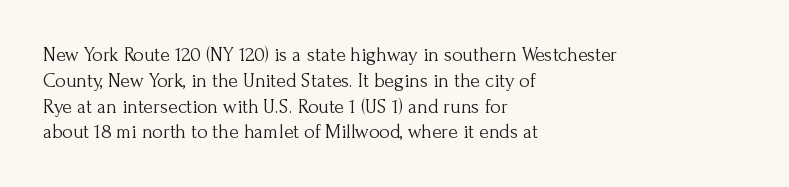
{"italic": "no", "bold": "no", "underline": "no", "align": "left", "line_spacing": "normal", "line_spacing_ratio": 1.29, "letter_spacing": "normal", "letter_spacing_em": 0.0, "glyph_px": 20}
